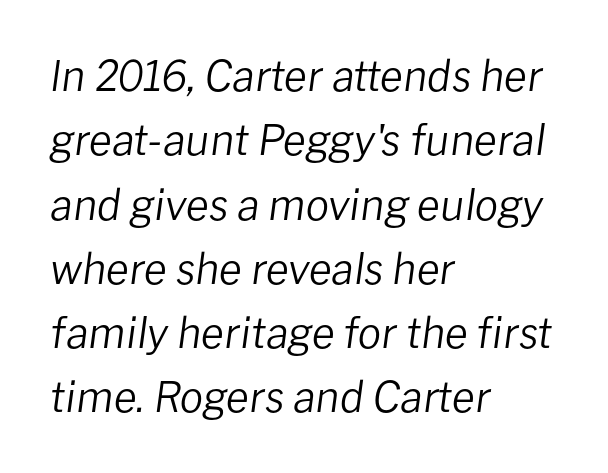
A normal amount of white space separates one row of letters from the next. The gap between lines stays unmarked. An italicized treatment has been applied to the whole sample. Is the letter spacing exaggerated? No — it looks like the ordinary default. Leftover space on each line is placed entirely after the last word. A typesetter would call this proportional, since set widths differ per character.
